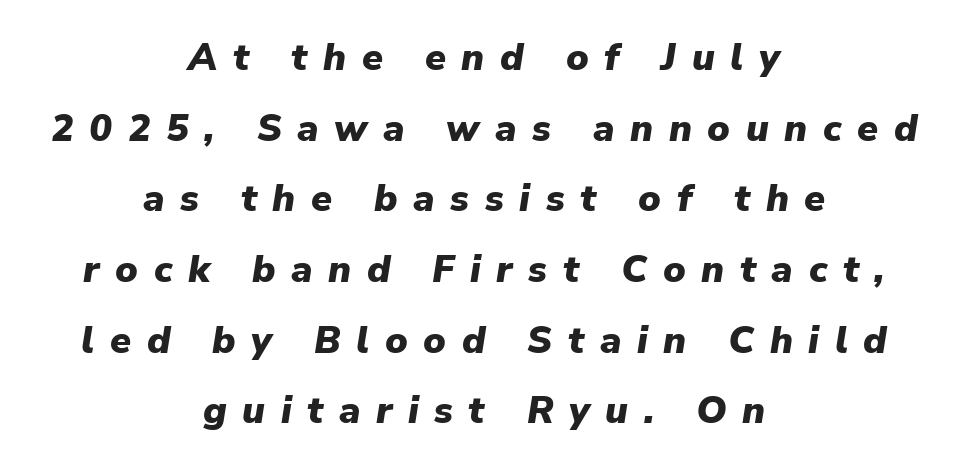
The image shows 38 px heavy type, italic (leaning right); set centered, line spacing 1.86x, unusually wide letter spacing (+0.41 em), not underlined; low stroke contrast and a medium x-height.
